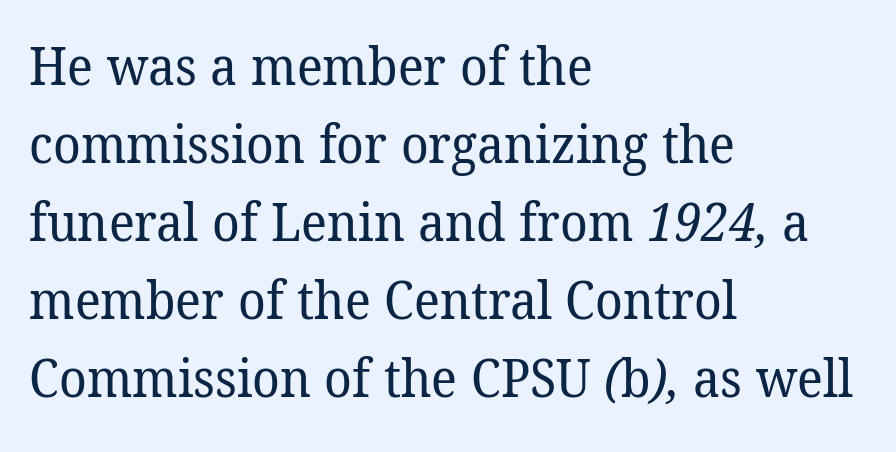
The rows are spaced the way most documents space them. The rag falls on the right side of this text block. What kind of face is this? One with serifs. Ink coverage per letter is moderate at most. Note the varied advance widths — an 'i' is clearly narrower than an 'm'.
